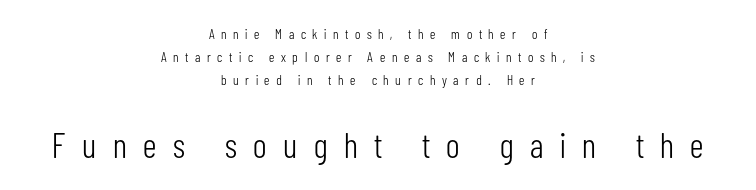
The image shows 35 px light, condensed sans-serif type, upright; set centered, normal line spacing (1.66x), unusually wide letter spacing (+0.47 em), not underlined; the second (bottom) block is 2.5x larger; low stroke contrast and a medium x-height.
